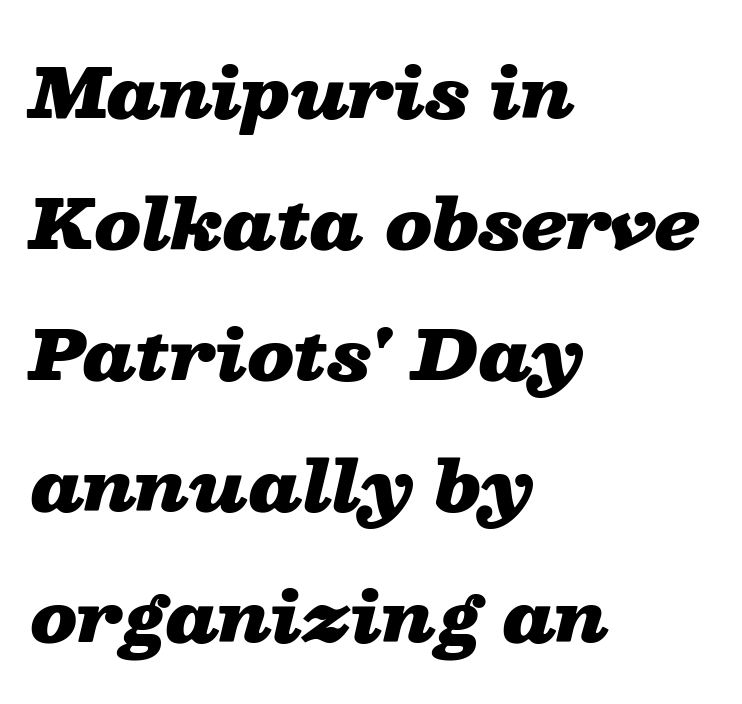
Q: Is the text bold? A: Yes.
Q: Is the text italic (slanted)? A: Yes, it leans right by about 13 degrees.
Q: Is the text underlined? A: No.
Q: How is the paragraph aligned? A: Left-aligned.
Q: Is the spacing between letters normal or unusually wide? A: Normal.
Q: Is the spacing between lines tight, normal or loose? A: Loose.
Q: Width (condensed, normal, or wide)? A: Wide.
Q: Stroke contrast? A: Low.
Q: x-height? A: Medium.
Q: Monospaced? A: No.
